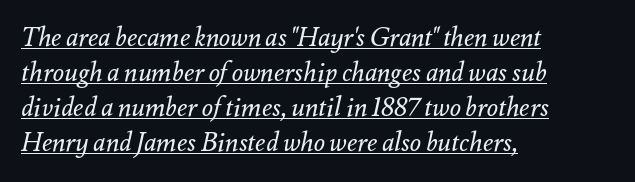
Q: Is the text bold? A: No.
Q: Is the text italic (slanted)? A: Yes, it leans right by about 12 degrees.
Q: Is the text underlined? A: Yes.
Q: How is the paragraph aligned? A: Left-aligned.
Q: Is the spacing between letters normal or unusually wide? A: Normal.
Q: Is the spacing between lines tight, normal or loose? A: Normal.
